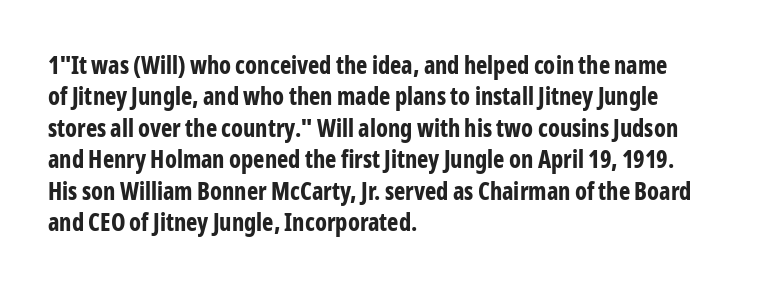
The image shows 24 px bold type, upright; set left-aligned, normal line spacing (1.31x), normal letter spacing, not underlined.
